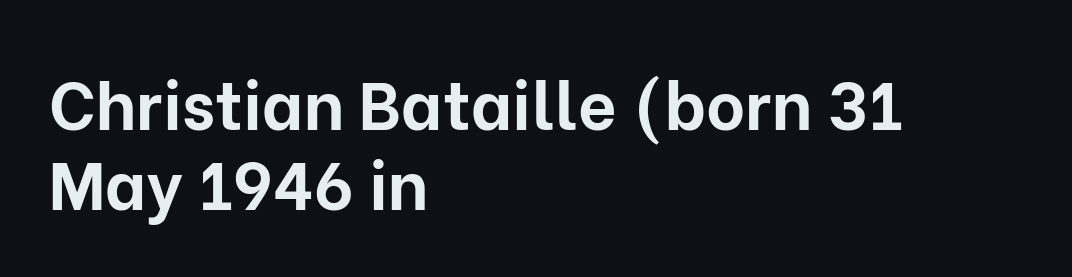
Q: Is the text bold? A: Yes.
Q: Is the text italic (slanted)? A: No, it is upright.
Q: Is the typeface a serif or a sans-serif typeface? A: Sans-serif.
Q: Is the text underlined? A: No.
Q: How is the paragraph aligned? A: Left-aligned.
Q: Is the spacing between letters normal or unusually wide? A: Normal.
Q: Width (condensed, normal, or wide)? A: Normal.
Q: Stroke contrast? A: Low.
Q: x-height? A: Medium.
Q: Monospaced? A: No.
